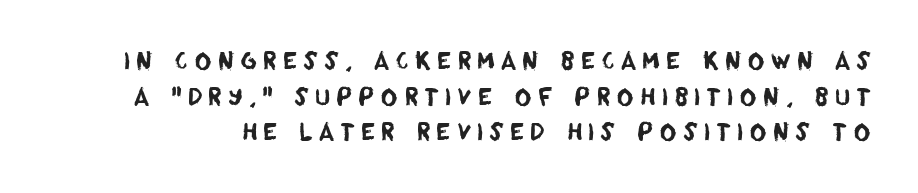
Q: Is the text underlined? A: No.
Q: Is the spacing between letters normal or unusually wide? A: Unusually wide.
Q: Is the spacing between lines tight, normal or loose? A: Normal.
